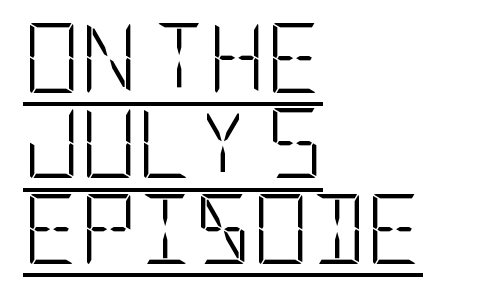
The image shows 70 px light, condensed sans-serif type, upright; set left-aligned, line spacing 1.22x, normal letter spacing, underlined; low stroke contrast and a large x-height.
